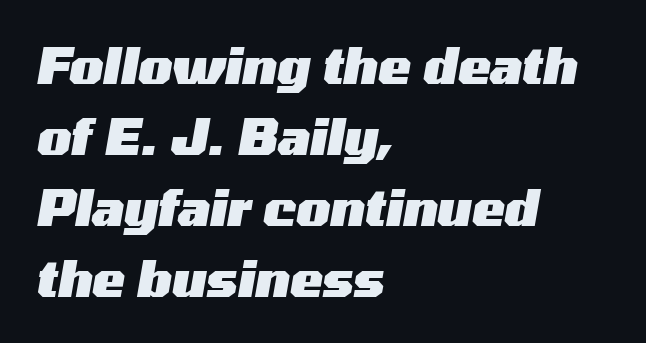
The letters are slanted; this is an italic face. Here the designer chose a conventional face with non-uniform glyph widths. The line-height multiplier appears to be the usual default. Honestly, there is no underline to notice here at all.
